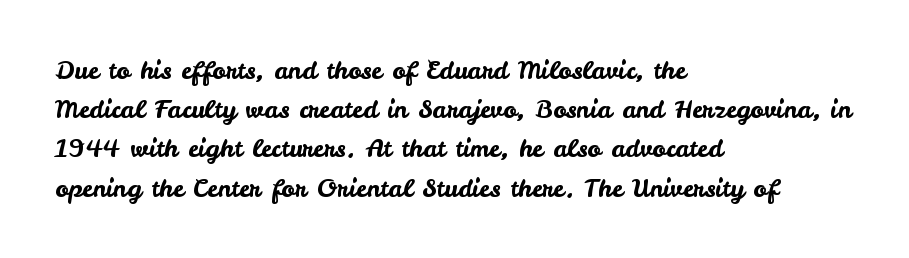
The foot of each line stays bare and open. Characters follow at the spacing the type designer built in. Line spacing here is normal.
